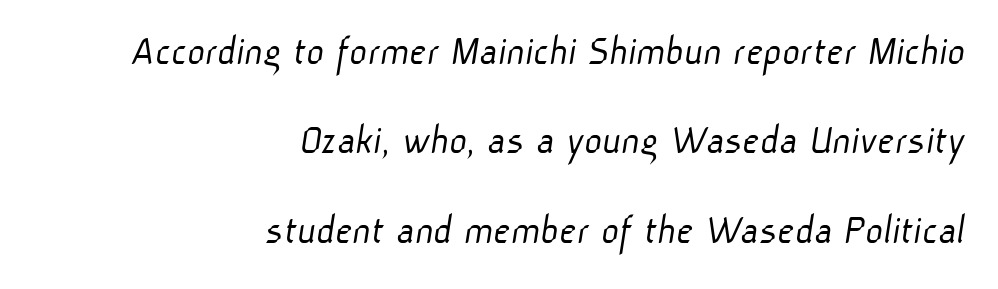
{"serif": "no", "bold": "no", "weight": "light", "width": "normal", "stroke_contrast": "low", "x_height": "medium", "monospaced": "no", "underline": "no", "align": "right", "line_spacing": "loose", "line_spacing_ratio": 2.08, "letter_spacing": "normal", "letter_spacing_em": 0.0, "glyph_px": 43}
